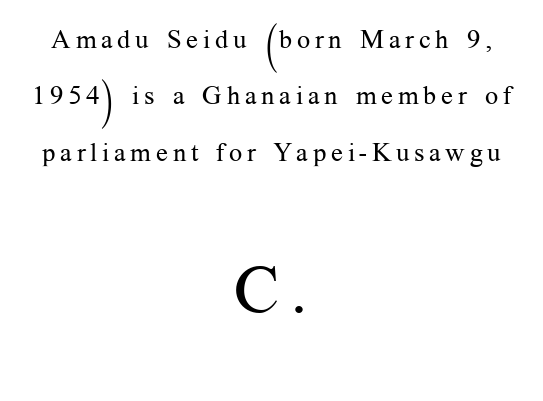
The image shows 66 px regular-weight serif type, upright; set centered, loose line spacing (2.17x), not underlined; the second (bottom) block is 2.54x larger; medium stroke contrast and a medium x-height.
